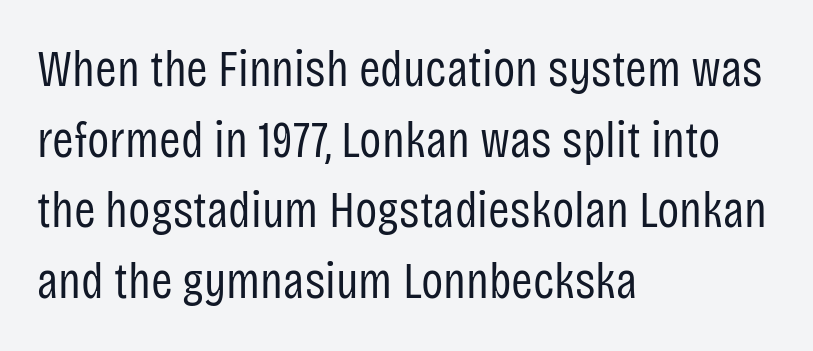
The image shows 52 px regular-weight, condensed sans-serif type, upright; set left-aligned, normal line spacing (1.36x), normal letter spacing, not underlined; low stroke contrast and a large x-height.
